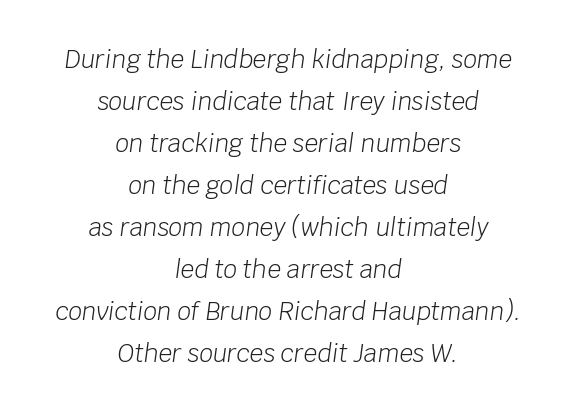
{"italic": "yes", "lean": "right", "slant_degrees": 8, "bold": "no", "underline": "no", "align": "center", "line_spacing_ratio": 1.75, "letter_spacing": "normal", "letter_spacing_em": 0.0, "glyph_px": 24}
